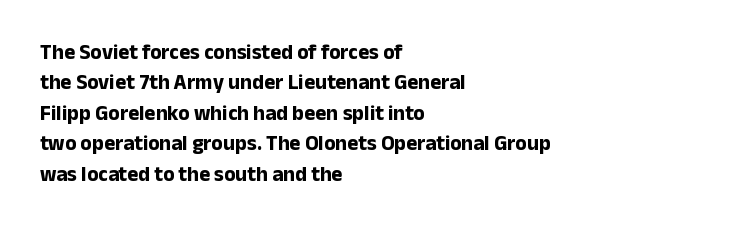
Q: Is the text bold? A: Yes.
Q: Is the text italic (slanted)? A: No, it is upright.
Q: Is the text underlined? A: No.
Q: How is the paragraph aligned? A: Left-aligned.
Q: Is the spacing between letters normal or unusually wide? A: Normal.
Q: Is the spacing between lines tight, normal or loose? A: Normal.
